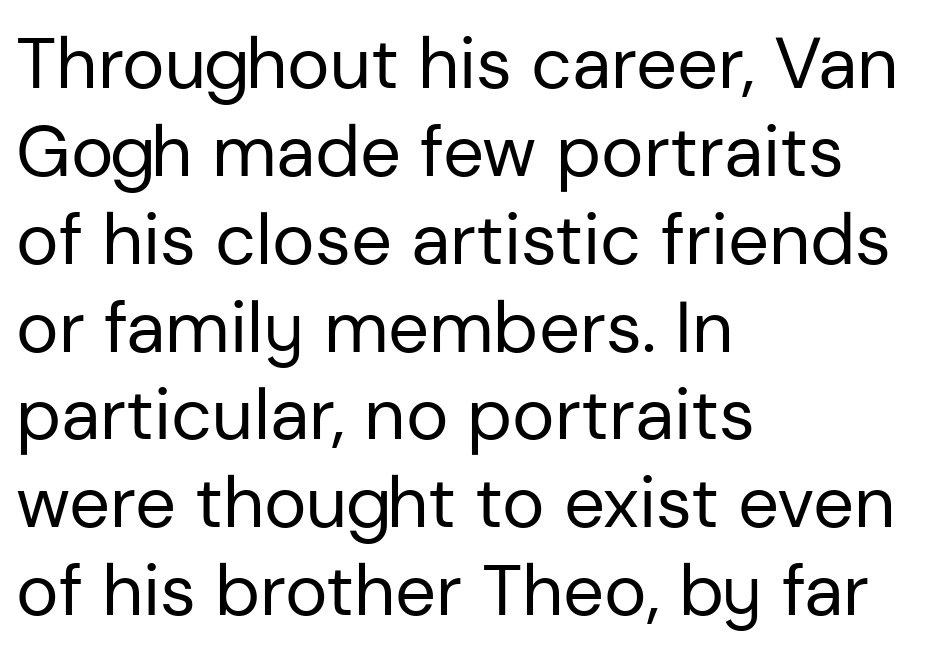
The space beneath each line is pristine and unruled. Nothing sits at the stroke ends, so this counts as sans-serif. Ascenders rise straight up at ninety degrees. This is not heavy type; no bold has been used.
